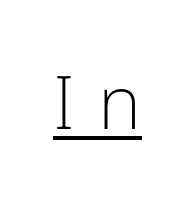
The specimen includes a rule beneath the text block's lines. The font is comparable to plain body text, perhaps lighter. The typeface chosen for these lines omits serifs. The face used here is rendered with a markedly widened letterfit.
